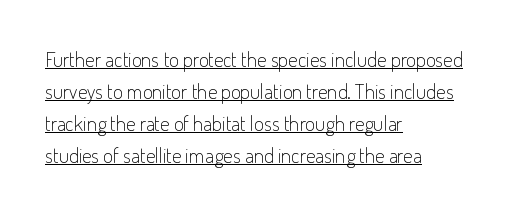
The image shows 21 px text type, upright; set left-aligned, normal line spacing (1.52x), normal letter spacing, underlined.
